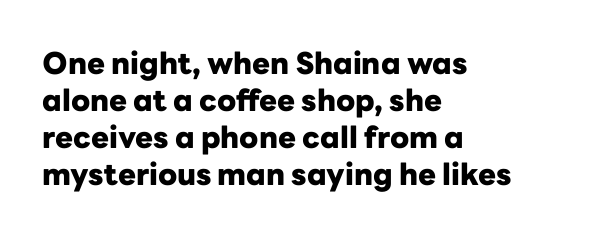
{"serif": "no", "italic": "no", "bold": "yes", "weight": "heavy", "width": "normal", "stroke_contrast": "low", "x_height": "medium", "monospaced": "no", "underline": "no", "align": "left", "line_spacing_ratio": 1.23, "letter_spacing": "normal", "letter_spacing_em": 0.0, "glyph_px": 30}
